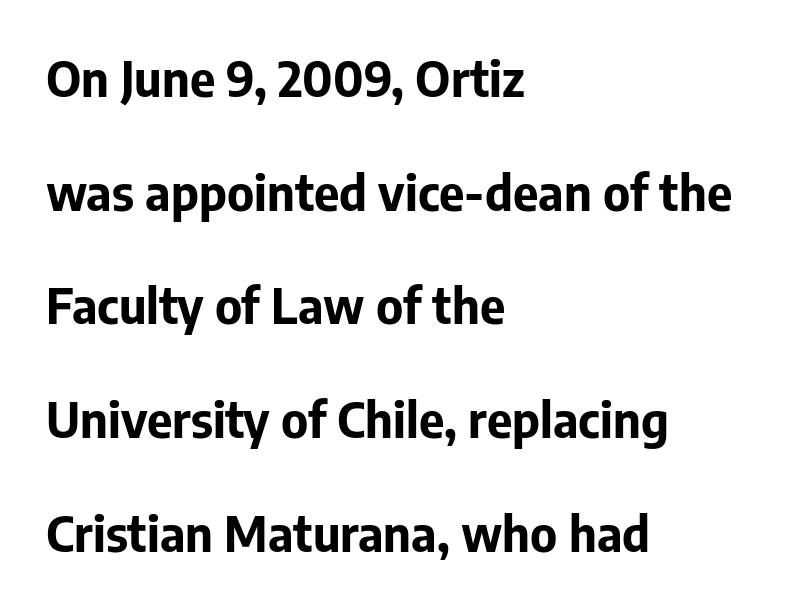
Q: Is the text bold? A: Yes.
Q: Is the text italic (slanted)? A: No, it is upright.
Q: Is the typeface a serif or a sans-serif typeface? A: Sans-serif.
Q: Is the text underlined? A: No.
Q: How is the paragraph aligned? A: Left-aligned.
Q: Is the spacing between letters normal or unusually wide? A: Normal.
Q: Is the spacing between lines tight, normal or loose? A: Loose.
Q: Width (condensed, normal, or wide)? A: Normal.
Q: Stroke contrast? A: Low.
Q: x-height? A: Medium.
Q: Monospaced? A: No.
